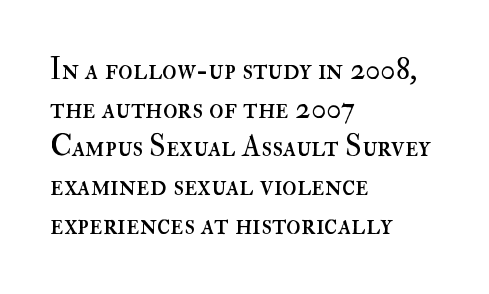
Q: Is the text bold? A: No.
Q: Is the text italic (slanted)? A: No, it is upright.
Q: Is the text underlined? A: No.
Q: How is the paragraph aligned? A: Left-aligned.
Q: Is the spacing between letters normal or unusually wide? A: Normal.
Q: Is the spacing between lines tight, normal or loose? A: Normal.
Q: Width (condensed, normal, or wide)? A: Normal.
Q: Stroke contrast? A: High.
Q: x-height? A: Small.
Q: Monospaced? A: No.
